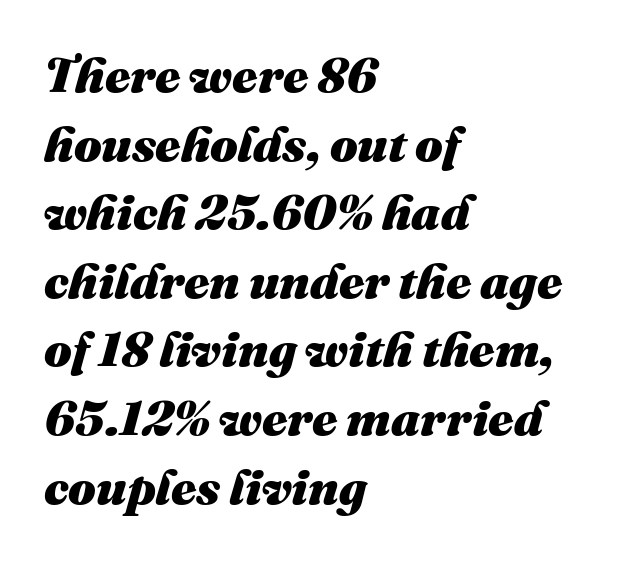
Q: Is the text bold? A: Yes.
Q: Is the text italic (slanted)? A: Yes, it leans right by about 16 degrees.
Q: Is the text underlined? A: No.
Q: How is the paragraph aligned? A: Left-aligned.
Q: Is the spacing between letters normal or unusually wide? A: Normal.
Q: Is the spacing between lines tight, normal or loose? A: Normal.
Q: Width (condensed, normal, or wide)? A: Normal.
Q: Stroke contrast? A: Medium.
Q: x-height? A: Medium.
Q: Monospaced? A: No.
